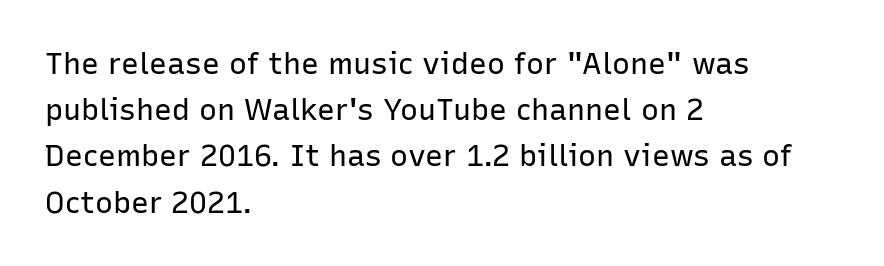
Anything drawn beneath the words? Only blank space. Letters have the restrained weight of plain body copy at most. Letter spacing: default. How would I describe the line gaps? Plain and ordinary. Left-aligned paragraph, ragged on the right.
